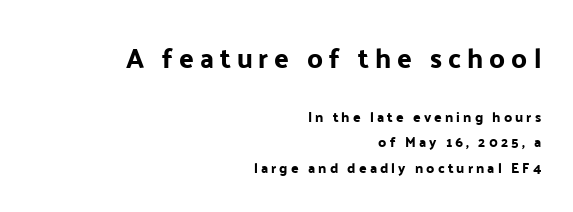
Q: Is the text italic (slanted)? A: No, it is upright.
Q: Is the text underlined? A: No.
Q: How is the paragraph aligned? A: Right-aligned.
Q: Is the spacing between letters normal or unusually wide? A: Unusually wide.
Q: Which block of text is set in a larger size, the first (top) or the second (bottom)? A: The first (top) one.
